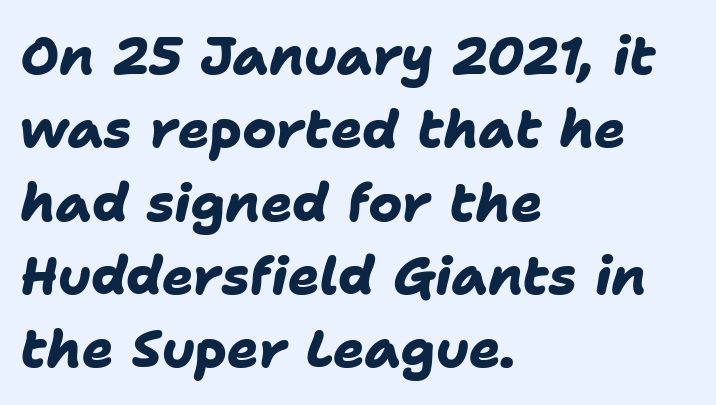
Has an underline been added? It has not. Whoever set this chose a conventional vertical rhythm. Nobody touched the tracking dial on this one. The rendering anchors every line to the left-hand side.
